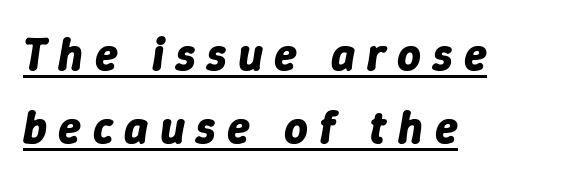
Looks like regular typesetting: each glyph gets only the width it needs. Has an underline been added? It has. Typeset ragged right — the left edge is the straight one. Stroke thickness is high; the sample reads as a true bold. Substantial extra tracking has been applied to these lines.
